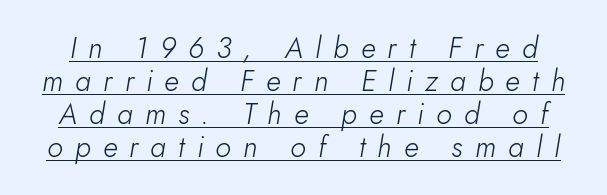
Q: Is the text bold? A: No.
Q: Is the text italic (slanted)? A: Yes, it leans right by about 5 degrees.
Q: Is the text underlined? A: Yes.
Q: Is the spacing between letters normal or unusually wide? A: Unusually wide.
Q: Is the spacing between lines tight, normal or loose? A: Tight.
Q: Width (condensed, normal, or wide)? A: Normal.
Q: Stroke contrast? A: Low.
Q: x-height? A: Small.
Q: Monospaced? A: No.
